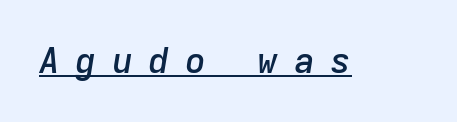
{"italic": "yes", "lean": "right", "slant_degrees": 9, "bold": "semi", "weight": "semibold", "width": "normal", "stroke_contrast": "low", "x_height": "medium", "monospaced": "yes", "underline": "yes", "letter_spacing": "wide", "letter_spacing_em": 0.44, "glyph_px": 35}
